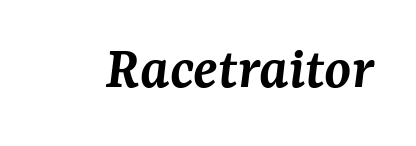
{"serif": "yes", "italic": "yes", "lean": "right", "slant_degrees": 7, "bold": "semi", "weight": "semibold", "width": "normal", "stroke_contrast": "medium", "x_height": "medium", "monospaced": "no", "underline": "no", "letter_spacing": "normal", "letter_spacing_em": 0.0, "glyph_px": 61}
